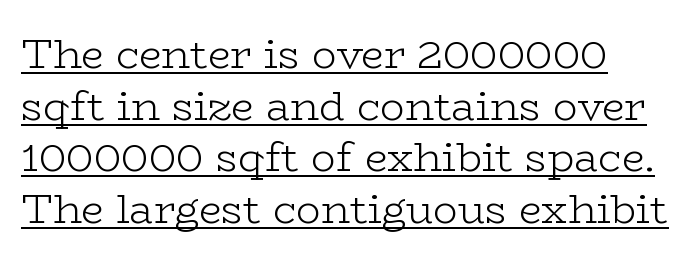
Notice how a bar underscores the lettering throughout. This is the regular roman posture of the typeface. This sample has the flowing, uneven cadence of proportional lettering. The designer left line spacing at the default. Weight: not bold — regular or lighter.
